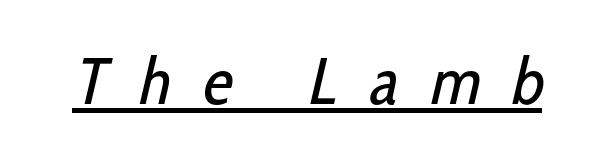
{"serif": "no", "bold": "no", "weight": "regular", "width": "condensed", "stroke_contrast": "low", "x_height": "medium", "monospaced": "no", "underline": "yes", "letter_spacing": "wide", "letter_spacing_em": 0.49, "glyph_px": 66}
